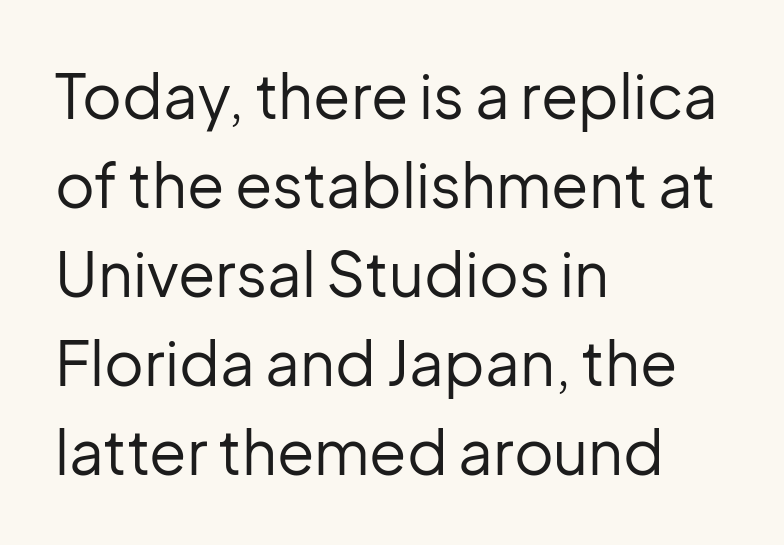
{"serif": "no", "italic": "no", "bold": "no", "weight": "regular", "width": "normal", "stroke_contrast": "low", "x_height": "medium", "monospaced": "no", "underline": "no", "align": "left", "line_spacing": "normal", "line_spacing_ratio": 1.46, "letter_spacing": "normal", "letter_spacing_em": 0.0, "glyph_px": 61}
